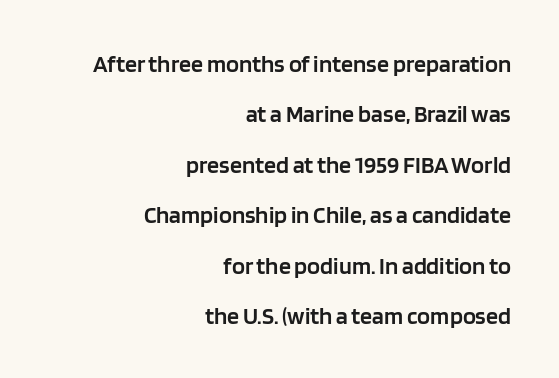
{"italic": "no", "bold": "semi", "underline": "no", "align": "right", "line_spacing": "loose", "line_spacing_ratio": 2.1, "letter_spacing": "normal", "letter_spacing_em": 0.0, "glyph_px": 24}
